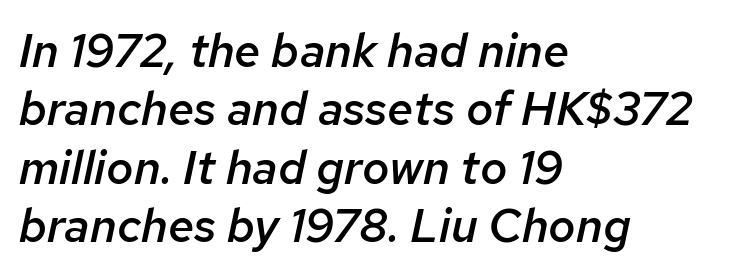
{"italic": "yes", "lean": "right", "slant_degrees": 12, "bold": "semi", "weight": "semibold", "width": "normal", "stroke_contrast": "low", "x_height": "medium", "monospaced": "no", "underline": "no", "align": "left", "line_spacing_ratio": 1.24, "letter_spacing": "normal", "letter_spacing_em": 0.0, "glyph_px": 47}
